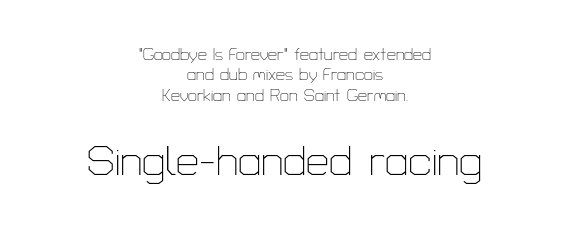
The image shows 41 px thin sans-serif type, upright; set centered, normal line spacing (1.27x), normal letter spacing, not underlined; the second (bottom) block is 2.56x larger; low stroke contrast and a medium x-height.
